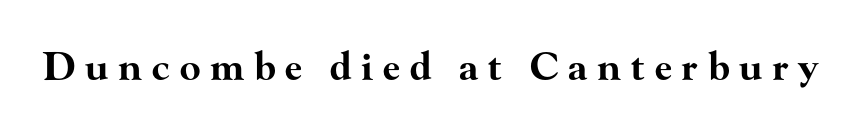
Q: Is the text bold? A: Yes.
Q: Is the text italic (slanted)? A: No, it is upright.
Q: Is the typeface a serif or a sans-serif typeface? A: Serif.
Q: Is the text underlined? A: No.
Q: Is the spacing between letters normal or unusually wide? A: Unusually wide.
Q: Width (condensed, normal, or wide)? A: Wide.
Q: Stroke contrast? A: High.
Q: x-height? A: Small.
Q: Monospaced? A: No.
